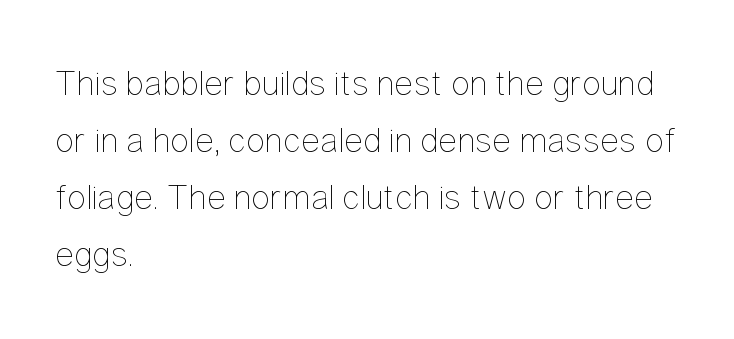
{"italic": "no", "bold": "no", "weight": "thin", "width": "condensed", "stroke_contrast": "low", "x_height": "medium", "monospaced": "no", "underline": "no", "align": "left", "line_spacing": "normal", "line_spacing_ratio": 1.58, "letter_spacing": "normal", "letter_spacing_em": 0.0, "glyph_px": 36}
